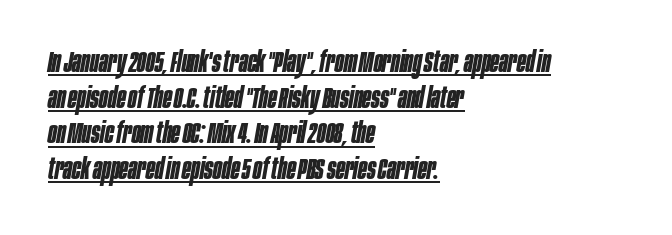
The letters advance in unequal steps, a hallmark of proportional type. These lines carry a lot of weight — the face is fully bold. Underline: present. There's an unmistakable incline to the writing here. Horizontally, the lines are justified to the leading edge only. A typesetter would call this zero additional tracking.
